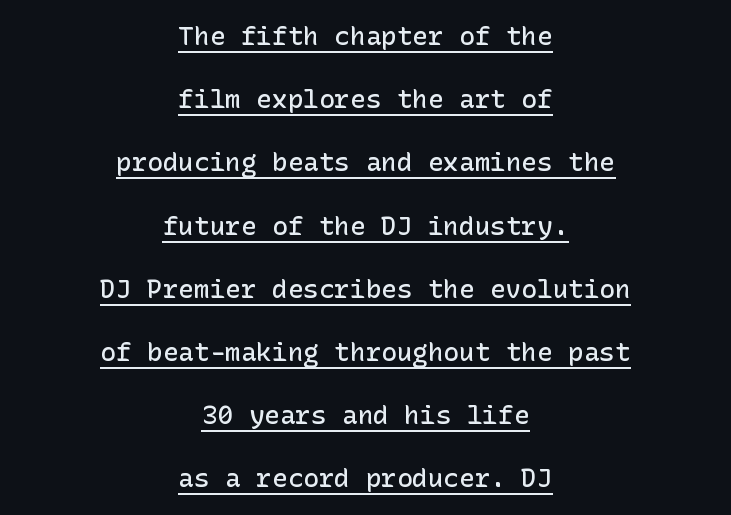
Quick note: underline on. The letters are semibold — heavier than regular but short of a full bold. Letter spacing: default. Quick note: interline space is abundant. In CSS terms this would be text-align: center. Style check: upright.
